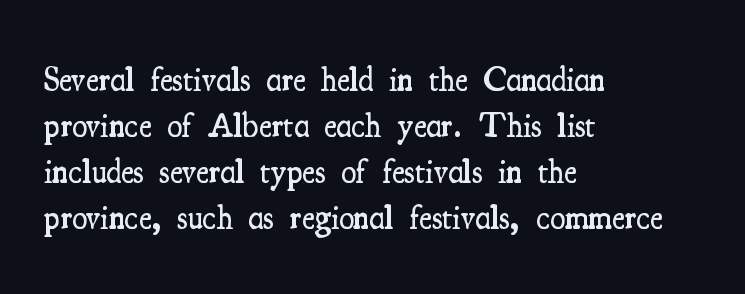
In terms of letterform style, serifs are clearly present. Default kerning and tracking; the words read as compact shapes. Interline gaps are of average width in this sample. This is moderately heavy type, rendered in semibold.
